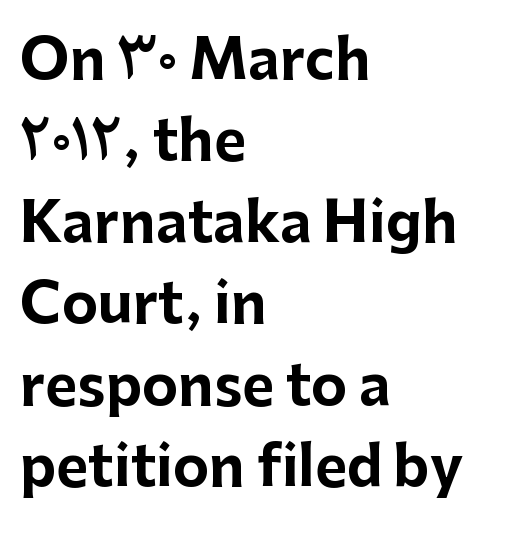
The lines in this sample share a left origin and differ only in where they stop. The sample has been set heavy, in full bold. Between one letter and the next there's only the usual sliver of space. Observe the absence of serifs on each vertical stroke in this sample. No italicization has been applied; the sample stays upright. Regular leading.
